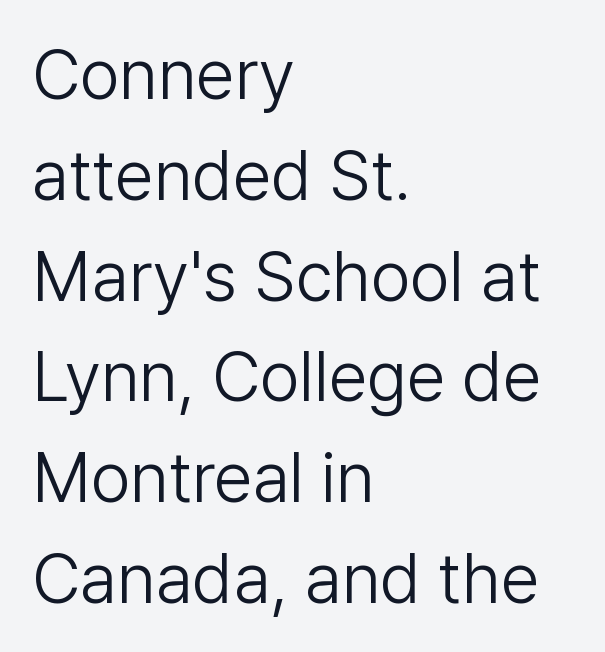
{"serif": "no", "italic": "no", "bold": "no", "weight": "light", "width": "normal", "stroke_contrast": "low", "x_height": "medium", "monospaced": "no", "underline": "no", "align": "left", "line_spacing": "normal", "line_spacing_ratio": 1.44, "letter_spacing": "normal", "letter_spacing_em": 0.0, "glyph_px": 70}
